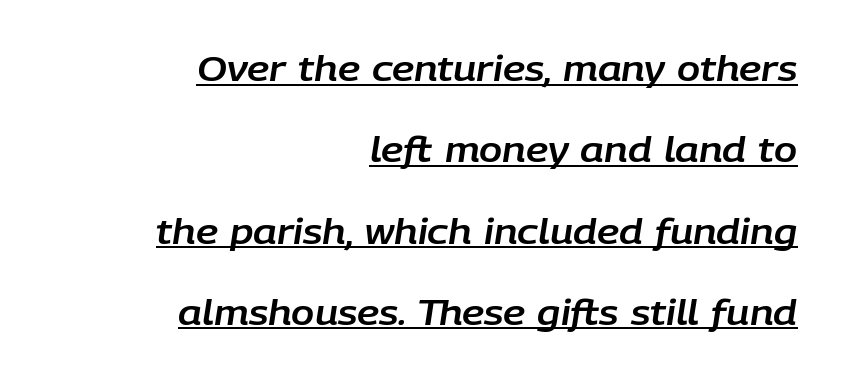
Honestly, the rows look like they've been pulled way apart. In CSS terms this would be text-align: right. Nothing unusual about the tracking: characters are spaced as the font intends. Quick note: italic. The face used here is proportionally spaced, like ordinary book or web type.
